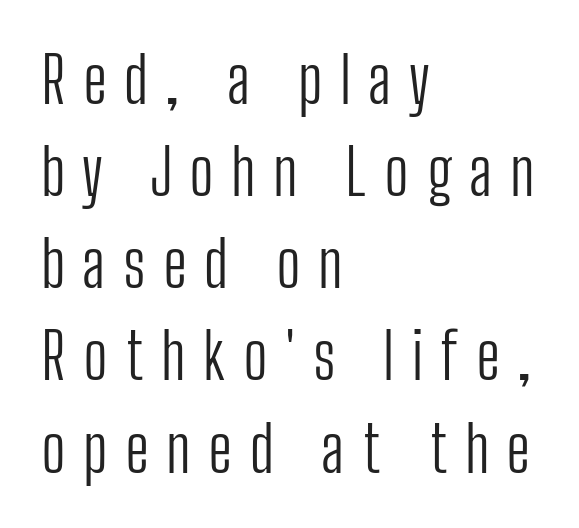
The image shows 64 px light, condensed sans-serif type, upright; set left-aligned, normal line spacing (1.44x), unusually wide letter spacing (+0.27 em), not underlined; low stroke contrast and a medium x-height.
